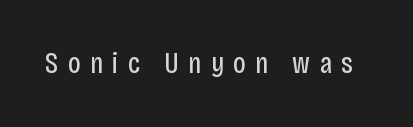
This is the regular roman posture of the typeface. Look at the bottom of the vertical strokes: they stop flat, with no serifs. Caption: face not bold, strokes unweighted. A typesetter would call this proportional, since set widths differ per character. Lines of text with bare space underneath. Tracking here is generous; glyphs stand well apart from one another.
